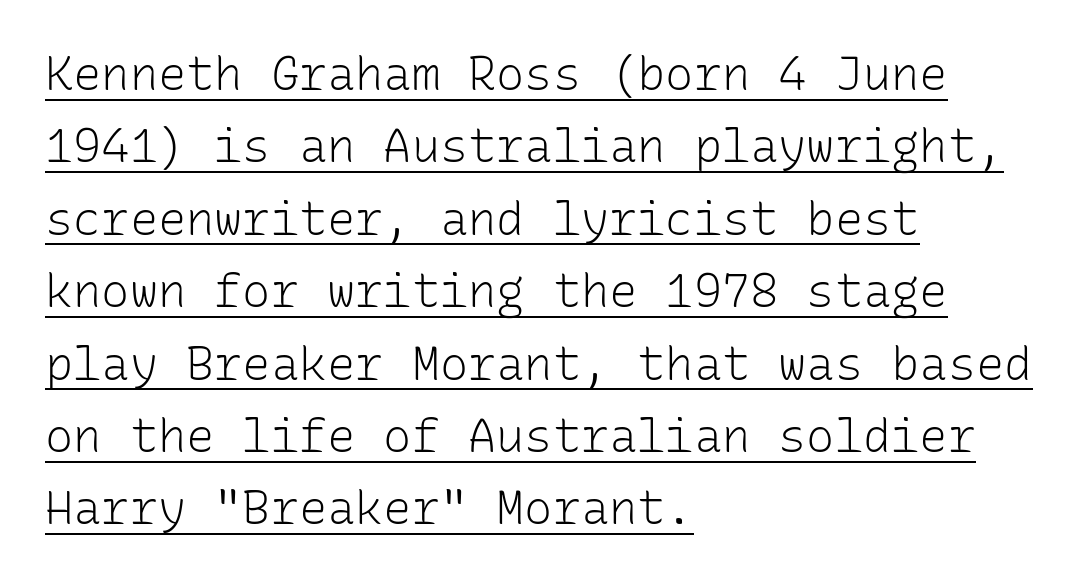
Designer's note — italics off, roman on. Underlined type. Compared with typical body copy, the letter spacing here is the same. On a weight scale, this lands at 450 or below.
